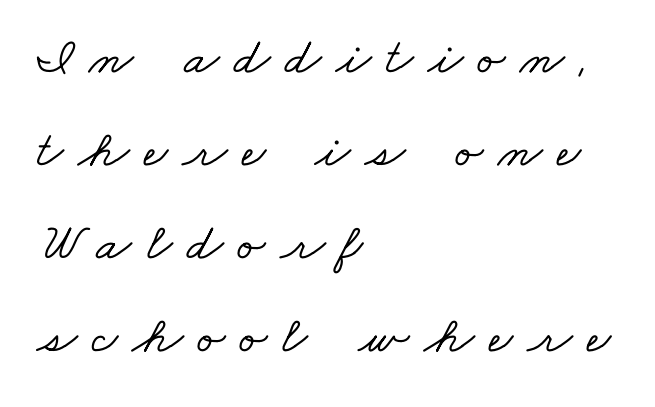
The image shows 52 px wide serif type; set left-aligned, line spacing 1.79x, unusually wide letter spacing (+0.28 em), not underlined; low stroke contrast and a small x-height.
